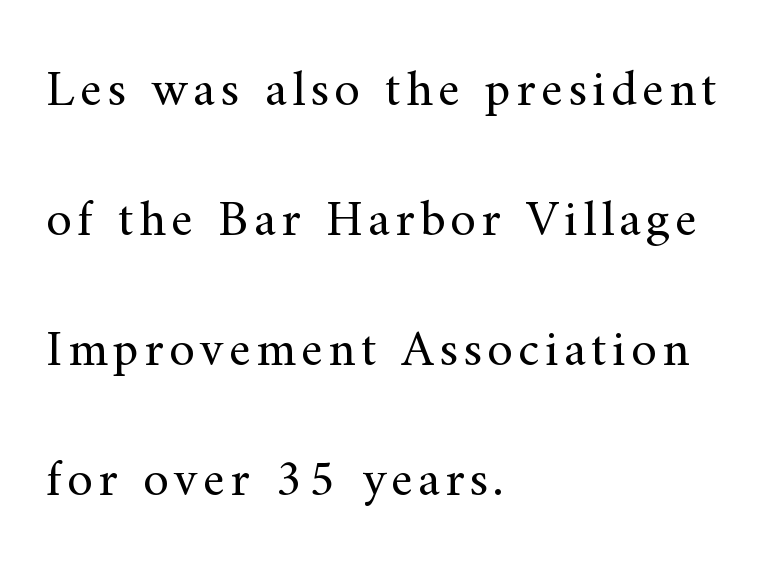
Q: Is the text bold? A: No.
Q: Is the text italic (slanted)? A: No, it is upright.
Q: Is the typeface a serif or a sans-serif typeface? A: Serif.
Q: Is the text underlined? A: No.
Q: How is the paragraph aligned? A: Left-aligned.
Q: Is the spacing between lines tight, normal or loose? A: Loose.
Q: Width (condensed, normal, or wide)? A: Normal.
Q: Stroke contrast? A: Medium.
Q: x-height? A: Small.
Q: Monospaced? A: No.
